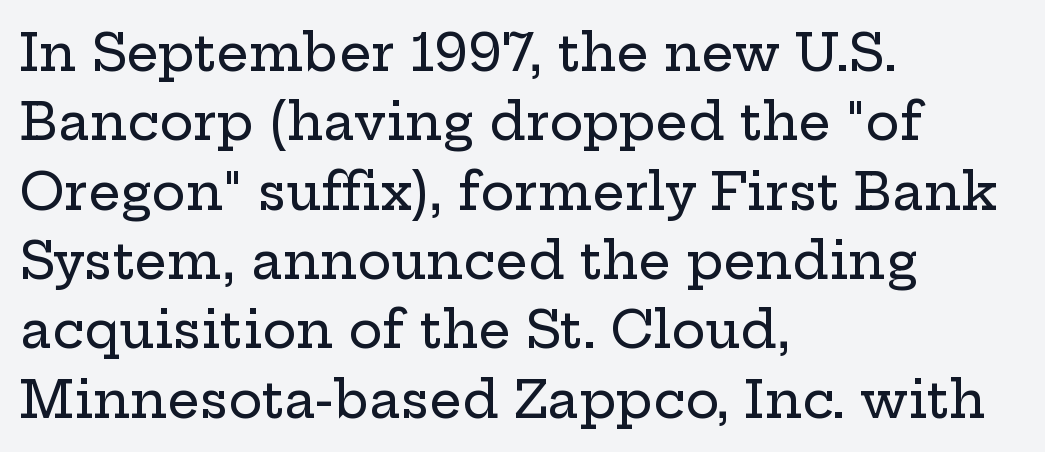
{"serif": "yes", "italic": "no", "width": "wide", "stroke_contrast": "low", "x_height": "medium", "monospaced": "no", "underline": "no", "align": "left", "line_spacing": "normal", "line_spacing_ratio": 1.36, "letter_spacing": "normal", "letter_spacing_em": 0.0, "glyph_px": 51}
